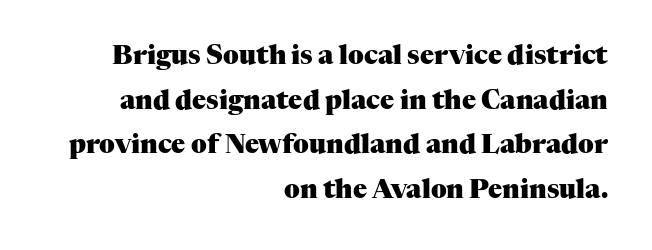
Short and long lines alike share a common ending point at right. No word sits above an underline. The type is set solid horizontally, with unmodified tracking. This is roman type, the default non-slanted kind. Chunky letters — that's bold for sure.
